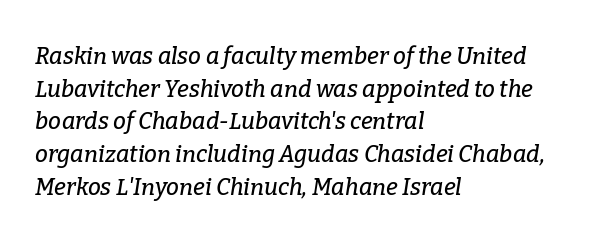
Q: Is the text italic (slanted)? A: Yes, it leans right by about 9 degrees.
Q: Is the text underlined? A: No.
Q: How is the paragraph aligned? A: Left-aligned.
Q: Is the spacing between letters normal or unusually wide? A: Normal.
Q: Is the spacing between lines tight, normal or loose? A: Normal.
